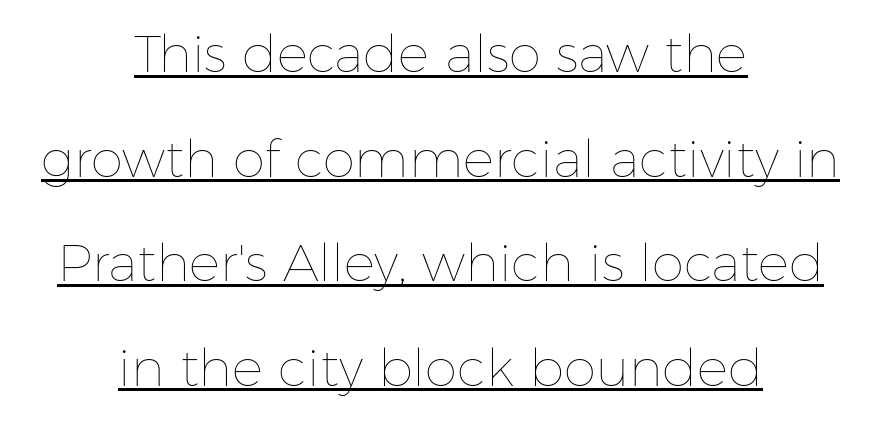
A rule runs beneath these lines of type. The passage shown stacks its lines with a broad gap. Both edges are ragged and mirror each other, which tells us the setting is centered. The rendering keeps characters at their native spacing.
